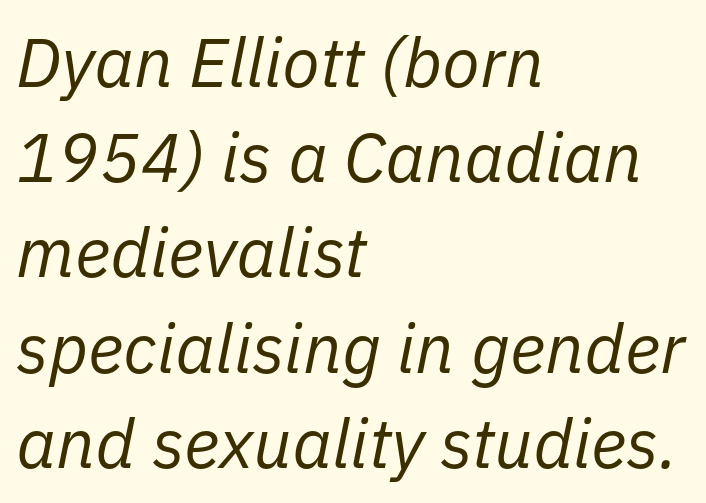
{"italic": "yes", "lean": "right", "slant_degrees": 11, "bold": "no", "weight": "regular", "width": "normal", "stroke_contrast": "low", "x_height": "medium", "monospaced": "no", "underline": "no", "align": "left", "line_spacing": "normal", "line_spacing_ratio": 1.38, "letter_spacing": "normal", "letter_spacing_em": 0.0, "glyph_px": 69}
